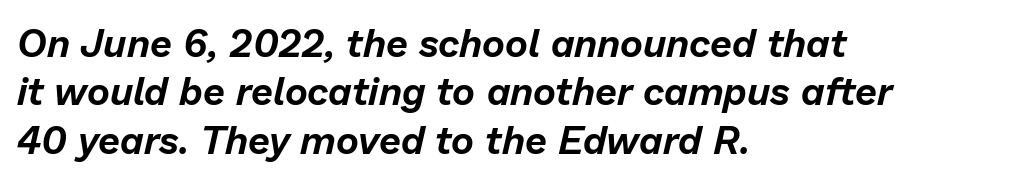
Q: Is the text italic (slanted)? A: Yes, it leans right by about 13 degrees.
Q: Is the text underlined? A: No.
Q: How is the paragraph aligned? A: Left-aligned.
Q: Is the spacing between letters normal or unusually wide? A: Normal.
Q: Width (condensed, normal, or wide)? A: Normal.
Q: Stroke contrast? A: Low.
Q: x-height? A: Medium.
Q: Monospaced? A: No.
